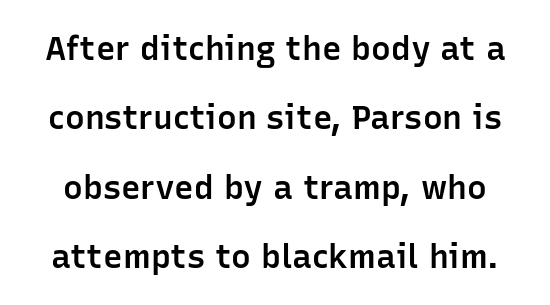
The characters look somewhat weighty, a semibold short of true bold. The letters advance in unequal steps, a hallmark of proportional type. The passage shown is typeset with a sans-serif family. Baseline-to-baseline distance is far greater than the letter height. Descender tails drop into unmarked territory. Posture: vertical.
